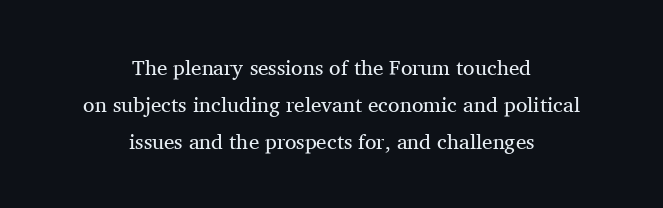
{"italic": "no", "bold": "no", "underline": "no", "align": "center", "line_spacing_ratio": 1.76, "letter_spacing": "normal", "letter_spacing_em": 0.0, "glyph_px": 21}
